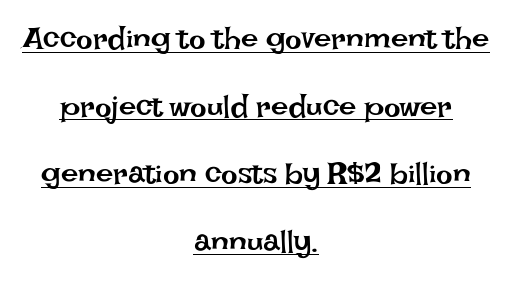
The image shows 31 px regular-weight type, upright; set centered, loose line spacing (2.18x), normal letter spacing, underlined; low stroke contrast and a large x-height.
